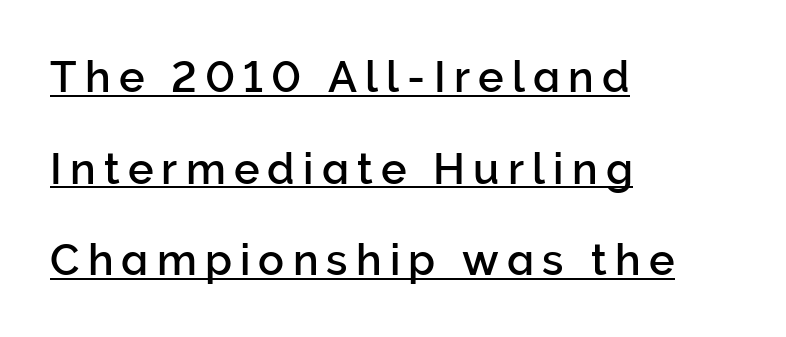
The image shows 43 px sans-serif type, upright; set left-aligned, loose line spacing (2.13x), underlined; low stroke contrast and a medium x-height.
